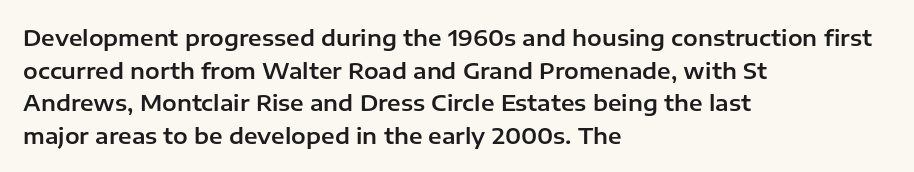
Q: Is the text italic (slanted)? A: No, it is upright.
Q: Is the text underlined? A: No.
Q: How is the paragraph aligned? A: Left-aligned.
Q: Is the spacing between letters normal or unusually wide? A: Normal.
Q: Is the spacing between lines tight, normal or loose? A: Normal.
